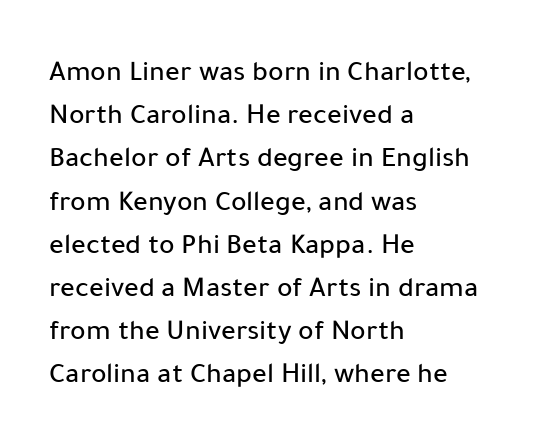
{"serif": "no", "italic": "no", "width": "normal", "stroke_contrast": "low", "x_height": "medium", "monospaced": "no", "underline": "no", "align": "left", "line_spacing": "normal", "line_spacing_ratio": 1.49, "letter_spacing": "normal", "letter_spacing_em": 0.0, "glyph_px": 29}
